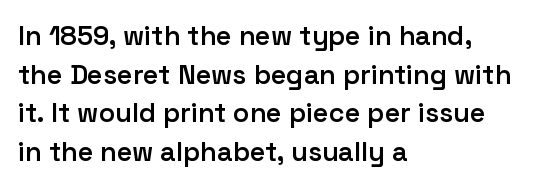
The image shows 27 px text type, upright; set left-aligned, normal line spacing (1.43x), normal letter spacing, not underlined.
